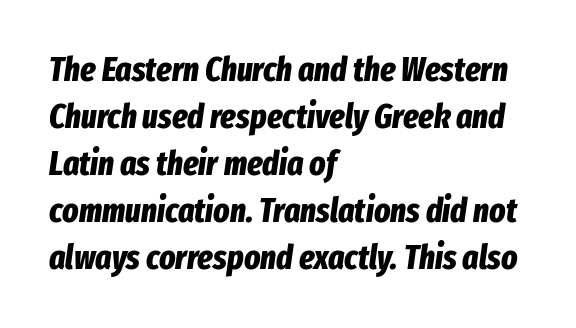
The image shows 34 px bold, condensed type, italic (leaning right); set left-aligned, normal line spacing (1.38x), normal letter spacing, not underlined; low stroke contrast and a medium x-height.
